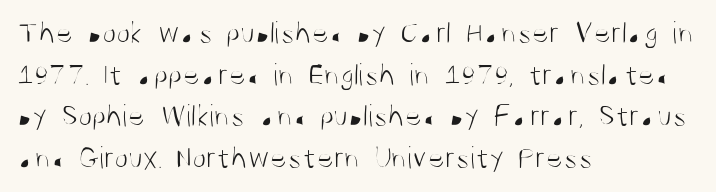
Q: Is the text bold? A: No.
Q: Is the text italic (slanted)? A: No, it is upright.
Q: Is the typeface a serif or a sans-serif typeface? A: Sans-serif.
Q: Is the text underlined? A: No.
Q: How is the paragraph aligned? A: Left-aligned.
Q: Is the spacing between letters normal or unusually wide? A: Normal.
Q: Is the spacing between lines tight, normal or loose? A: Normal.
Q: Width (condensed, normal, or wide)? A: Condensed.
Q: Stroke contrast? A: Medium.
Q: x-height? A: Large.
Q: Monospaced? A: No.
